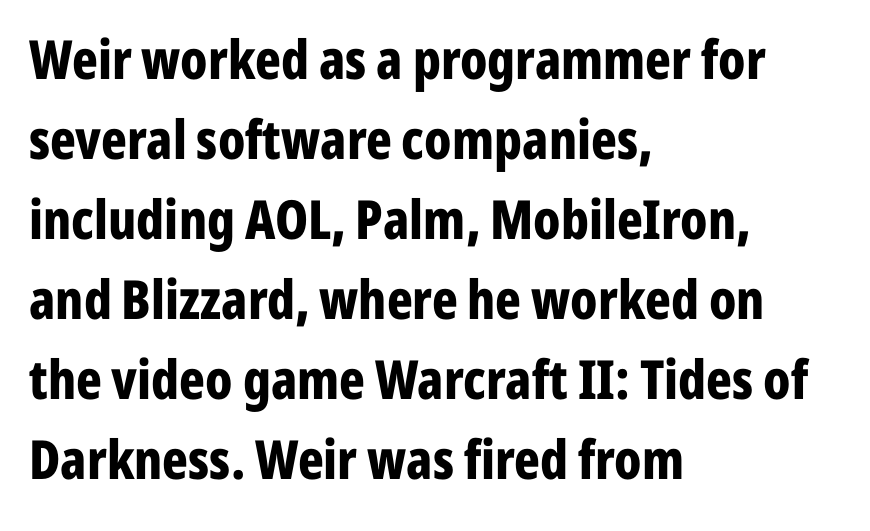
{"serif": "no", "italic": "no", "bold": "yes", "weight": "bold", "width": "condensed", "stroke_contrast": "low", "x_height": "medium", "monospaced": "no", "underline": "no", "align": "left", "line_spacing": "normal", "line_spacing_ratio": 1.48, "letter_spacing": "normal", "letter_spacing_em": 0.0, "glyph_px": 54}
